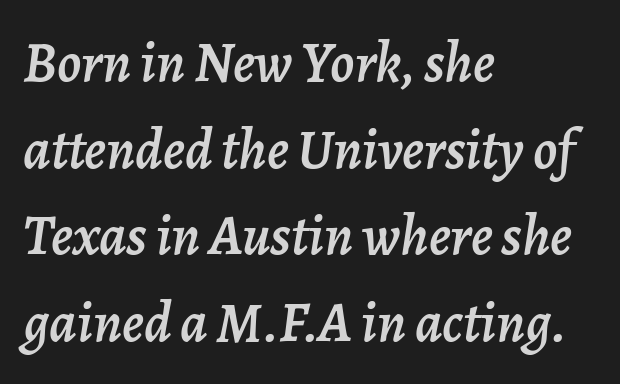
{"italic": "yes", "lean": "right", "slant_degrees": 7, "width": "normal", "stroke_contrast": "low", "x_height": "medium", "monospaced": "no", "underline": "no", "align": "left", "line_spacing": "normal", "line_spacing_ratio": 1.52, "letter_spacing": "normal", "letter_spacing_em": 0.0, "glyph_px": 57}
